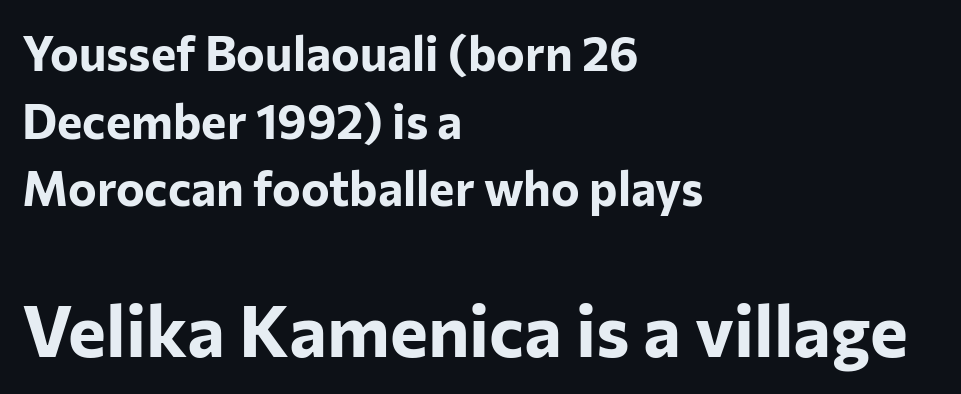
Posture: vertical. Layout note: lines flush left. In this sample the second text group is rendered at the bigger scale. Emphasis by weight is at full strength: bold.
